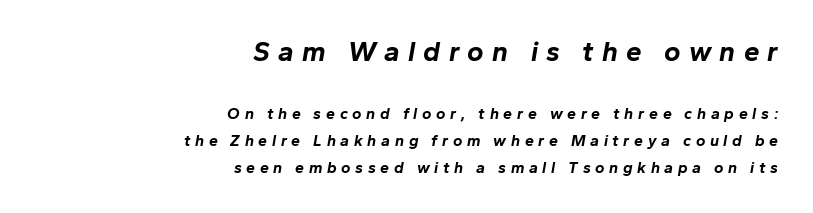
{"italic": "yes", "lean": "right", "slant_degrees": 10, "bold": "yes", "weight": "bold", "width": "normal", "stroke_contrast": "low", "x_height": "medium", "monospaced": "no", "underline": "no", "align": "right", "line_spacing": "normal", "line_spacing_ratio": 1.67, "letter_spacing": "wide", "letter_spacing_em": 0.29, "larger_block": "first", "size_ratio": 1.75, "glyph_px": 28}
